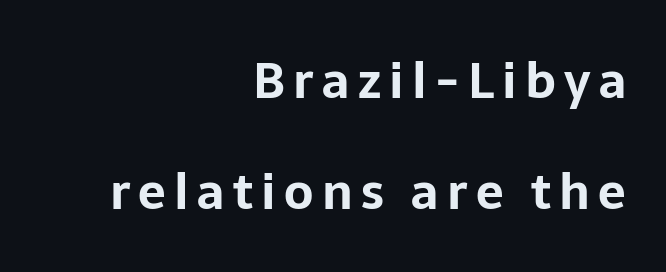
Compared with a flush-left layout, this one pins lines to the opposite, right side. Does the weight exceed regular? Yes, all the way to bold. This sample has the flowing, uneven cadence of proportional lettering. Clear beneath every line of the passage.
